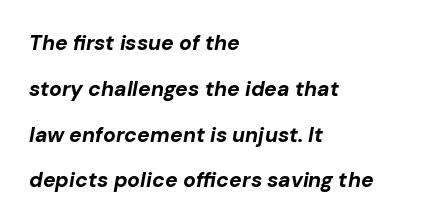
Q: Is the text bold? A: Yes.
Q: Is the text italic (slanted)? A: Yes, it leans right by about 10 degrees.
Q: Is the text underlined? A: No.
Q: How is the paragraph aligned? A: Left-aligned.
Q: Is the spacing between letters normal or unusually wide? A: Normal.
Q: Is the spacing between lines tight, normal or loose? A: Loose.
